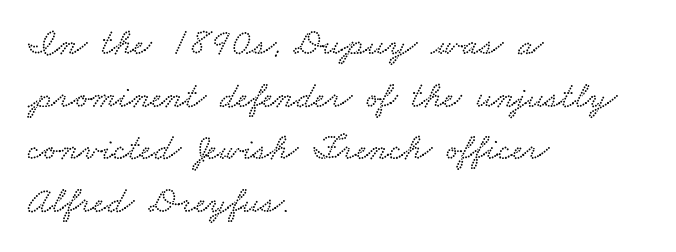
Q: Is the text underlined? A: No.
Q: How is the paragraph aligned? A: Left-aligned.
Q: Is the spacing between letters normal or unusually wide? A: Normal.
Q: Is the spacing between lines tight, normal or loose? A: Normal.
Q: Width (condensed, normal, or wide)? A: Wide.
Q: Stroke contrast? A: Low.
Q: x-height? A: Small.
Q: Monospaced? A: No.
